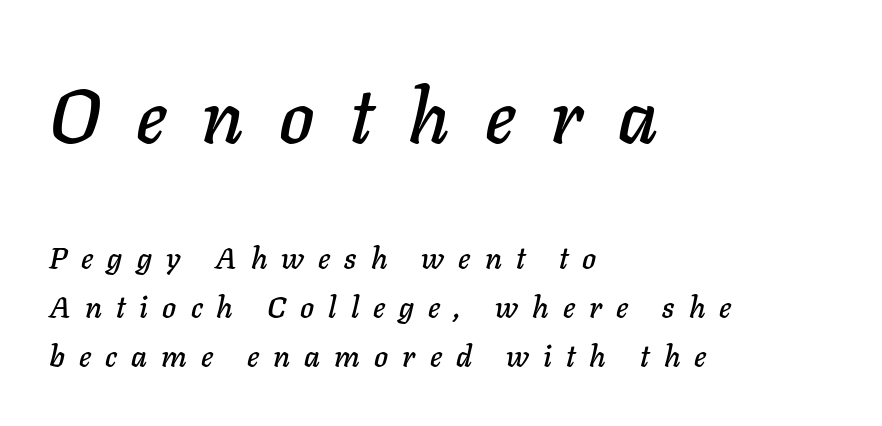
Q: Is the text italic (slanted)? A: Yes, it leans right by about 11 degrees.
Q: Is the text underlined? A: No.
Q: How is the paragraph aligned? A: Left-aligned.
Q: Is the spacing between letters normal or unusually wide? A: Unusually wide.
Q: Is the spacing between lines tight, normal or loose? A: Normal.
Q: Which block of text is set in a larger size, the first (top) or the second (bottom)? A: The first (top) one.
Q: Width (condensed, normal, or wide)? A: Normal.
Q: Stroke contrast? A: Low.
Q: x-height? A: Medium.
Q: Monospaced? A: No.
